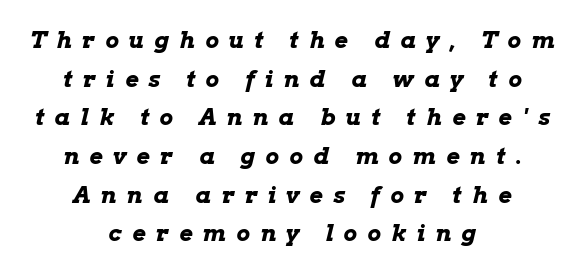
Q: Is the text bold? A: Yes.
Q: Is the text italic (slanted)? A: Yes, it leans right by about 13 degrees.
Q: Is the text underlined? A: No.
Q: How is the paragraph aligned? A: Centered.
Q: Is the spacing between letters normal or unusually wide? A: Unusually wide.
Q: Is the spacing between lines tight, normal or loose? A: Normal.
